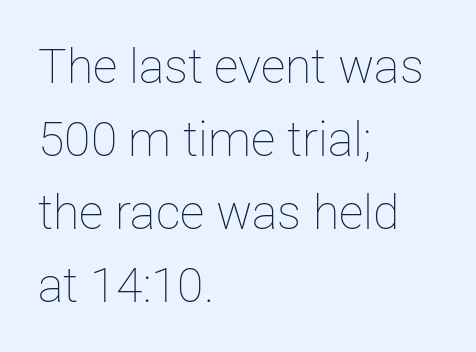
Q: Is the text bold? A: No.
Q: Is the text italic (slanted)? A: No, it is upright.
Q: Is the text underlined? A: No.
Q: How is the paragraph aligned? A: Left-aligned.
Q: Is the spacing between letters normal or unusually wide? A: Normal.
Q: Is the spacing between lines tight, normal or loose? A: Normal.
Q: Width (condensed, normal, or wide)? A: Normal.
Q: Stroke contrast? A: Low.
Q: x-height? A: Medium.
Q: Monospaced? A: No.
